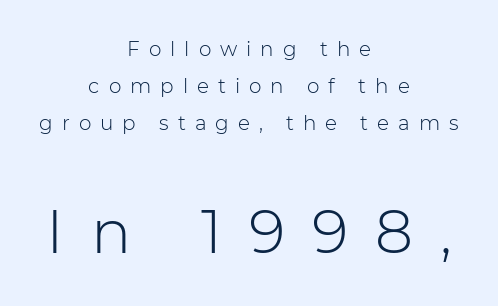
Q: Is the text bold? A: No.
Q: Is the text italic (slanted)? A: No, it is upright.
Q: Is the typeface a serif or a sans-serif typeface? A: Sans-serif.
Q: Is the text underlined? A: No.
Q: How is the paragraph aligned? A: Centered.
Q: Is the spacing between letters normal or unusually wide? A: Unusually wide.
Q: Which block of text is set in a larger size, the first (top) or the second (bottom)? A: The second (bottom) one.
Q: Width (condensed, normal, or wide)? A: Normal.
Q: Stroke contrast? A: Low.
Q: x-height? A: Medium.
Q: Monospaced? A: No.
